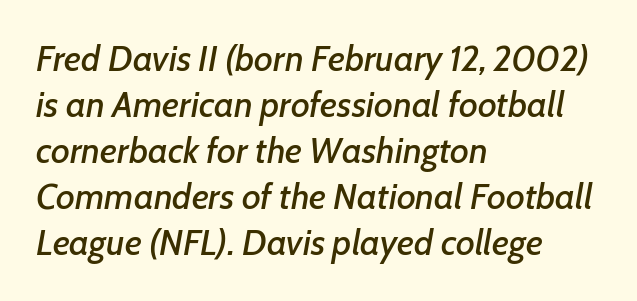
{"italic": "yes", "lean": "right", "slant_degrees": 7, "width": "normal", "stroke_contrast": "low", "x_height": "medium", "monospaced": "no", "underline": "no", "align": "left", "line_spacing": "normal", "line_spacing_ratio": 1.28, "letter_spacing": "normal", "letter_spacing_em": 0.0, "glyph_px": 36}
